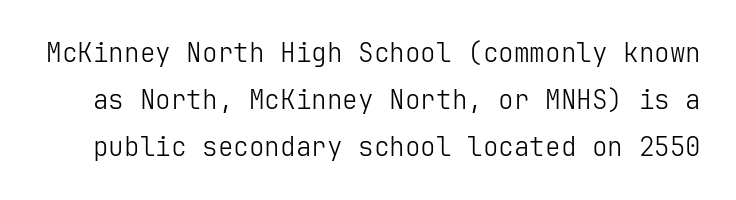
Q: Is the text bold? A: No.
Q: Is the text italic (slanted)? A: No, it is upright.
Q: Is the text underlined? A: No.
Q: Is the spacing between letters normal or unusually wide? A: Normal.
